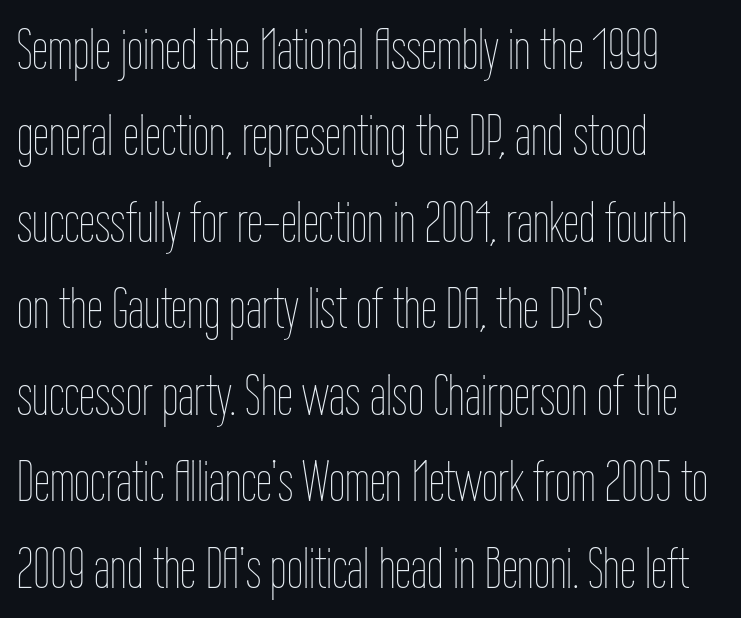
{"italic": "no", "bold": "no", "weight": "thin", "width": "condensed", "stroke_contrast": "low", "x_height": "medium", "monospaced": "no", "underline": "no", "align": "left", "line_spacing": "normal", "line_spacing_ratio": 1.49, "letter_spacing": "normal", "letter_spacing_em": 0.0, "glyph_px": 58}
